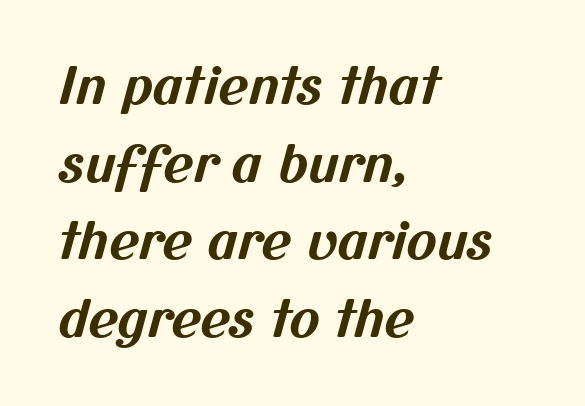
Q: Is the text bold? A: Yes.
Q: Is the typeface a serif or a sans-serif typeface? A: Sans-serif.
Q: Is the text underlined? A: No.
Q: How is the paragraph aligned? A: Left-aligned.
Q: Is the spacing between letters normal or unusually wide? A: Normal.
Q: Is the spacing between lines tight, normal or loose? A: Normal.
Q: Width (condensed, normal, or wide)? A: Normal.
Q: Stroke contrast? A: Medium.
Q: x-height? A: Medium.
Q: Monospaced? A: No.
